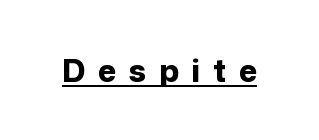
The face used here is proportionally spaced, like ordinary book or web type. Honestly, the underline is the first thing you notice here. Compared with typical body copy, the letter spacing here is much looser. This sample uses a sans-serif face. Italic: no, the glyphs are upright roman.
